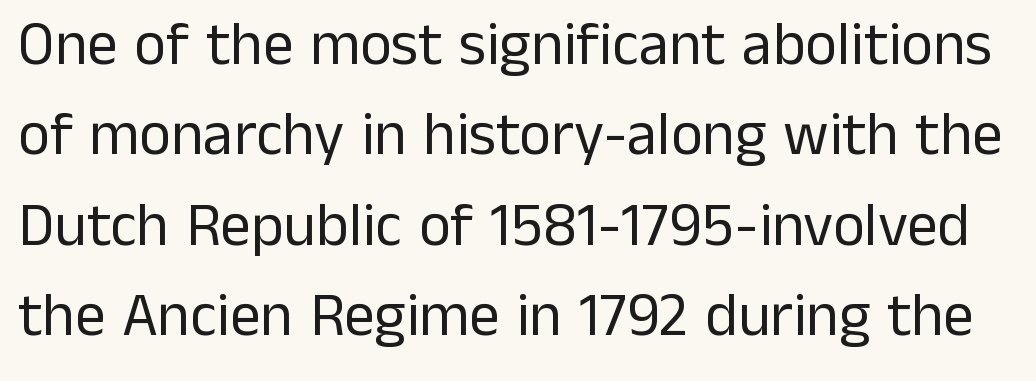
Italic? Not at all — the glyphs are vertical. Default kerning and tracking; the words read as compact shapes. The designer went with a sans here, leaving each stem footless. Bold? No — there's no thickening of the strokes. The block of text has a typical density, with ordinary space between rows.
